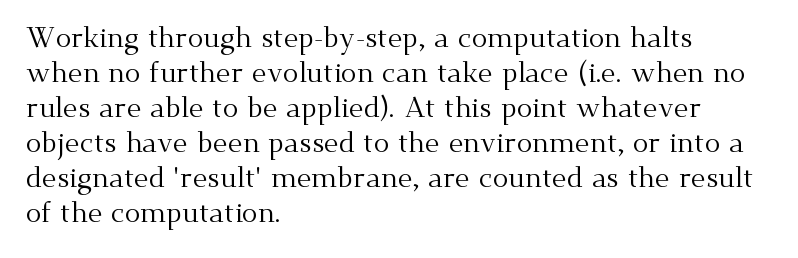
{"serif": "yes", "italic": "no", "bold": "no", "weight": "regular", "width": "normal", "stroke_contrast": "medium", "x_height": "small", "monospaced": "no", "underline": "no", "align": "left", "line_spacing_ratio": 1.21, "letter_spacing": "normal", "letter_spacing_em": 0.0, "glyph_px": 29}
